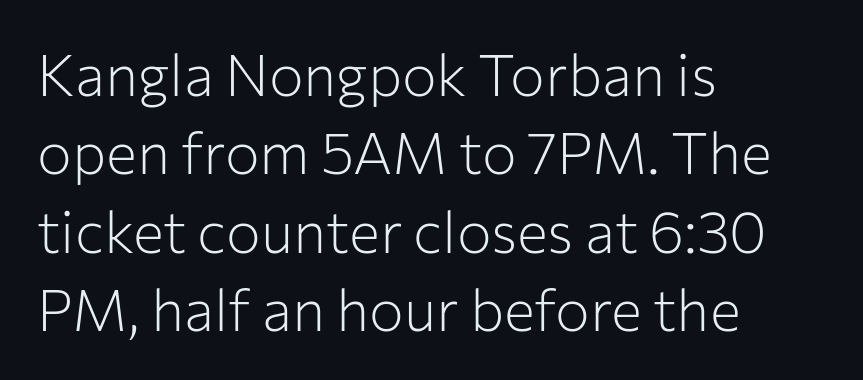
Spacing verdict: proportional, widths tailored to each character. Unbolded letterforms with no extra heft. The line texture is even and compact thanks to regular tracking. Each line starts at the same left margin while the right side varies.
